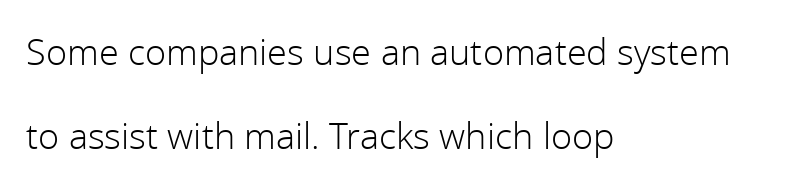
The image shows 36 px light sans-serif type, upright; set left-aligned, loose line spacing (2.33x), normal letter spacing, not underlined; a medium x-height.
